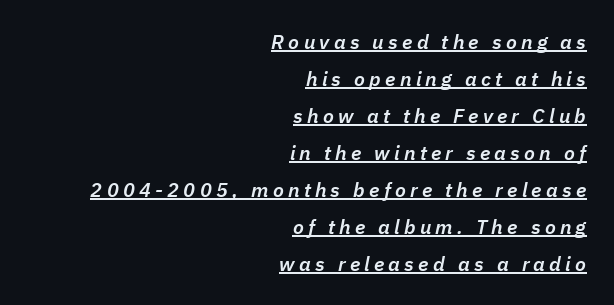
The typography opts for an oblique posture over an upright one. In designer terms, the underline attribute is active on this setting. Horizontal alignment here is rightward, an uncommon choice for prose. As a designer I'd log this as weight 600, semibold.
